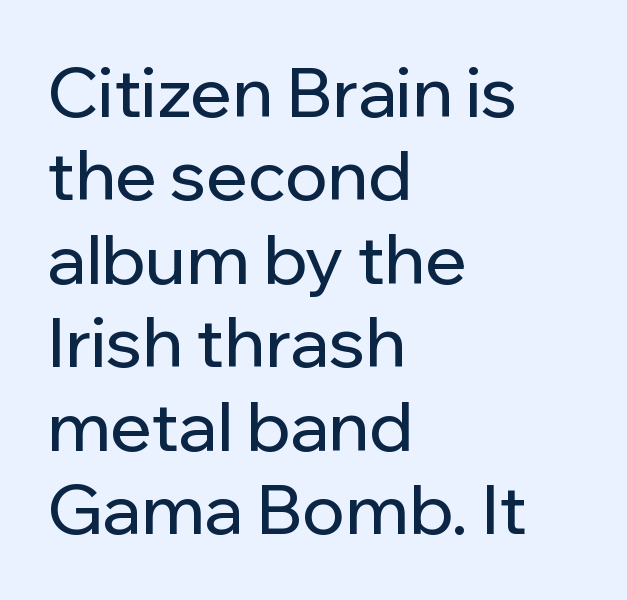
{"serif": "no", "italic": "no", "width": "normal", "stroke_contrast": "low", "x_height": "medium", "monospaced": "no", "underline": "no", "align": "left", "line_spacing_ratio": 1.21, "letter_spacing": "normal", "letter_spacing_em": 0.0, "glyph_px": 69}
